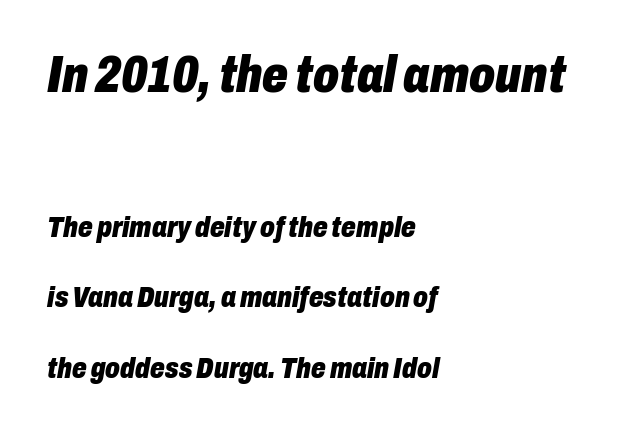
The image shows 51 px heavy, condensed type, italic (leaning right); set left-aligned, loose line spacing (2.42x), normal letter spacing, not underlined; the first (top) block is 1.76x larger; low stroke contrast and a medium x-height.
